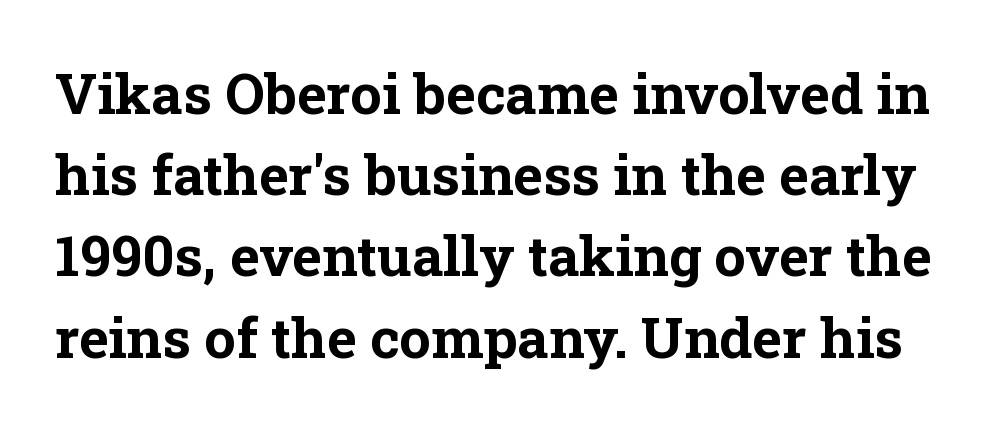
Honestly, the letter spacing is just normal — you wouldn't notice it. Interline gaps are of average width in this sample. Set as a true bold cut, around the 700 mark. The letters advance in unequal steps, a hallmark of proportional type. Underlining? Definitely not there. Observe the serifs anchoring each vertical stroke in this sample.
